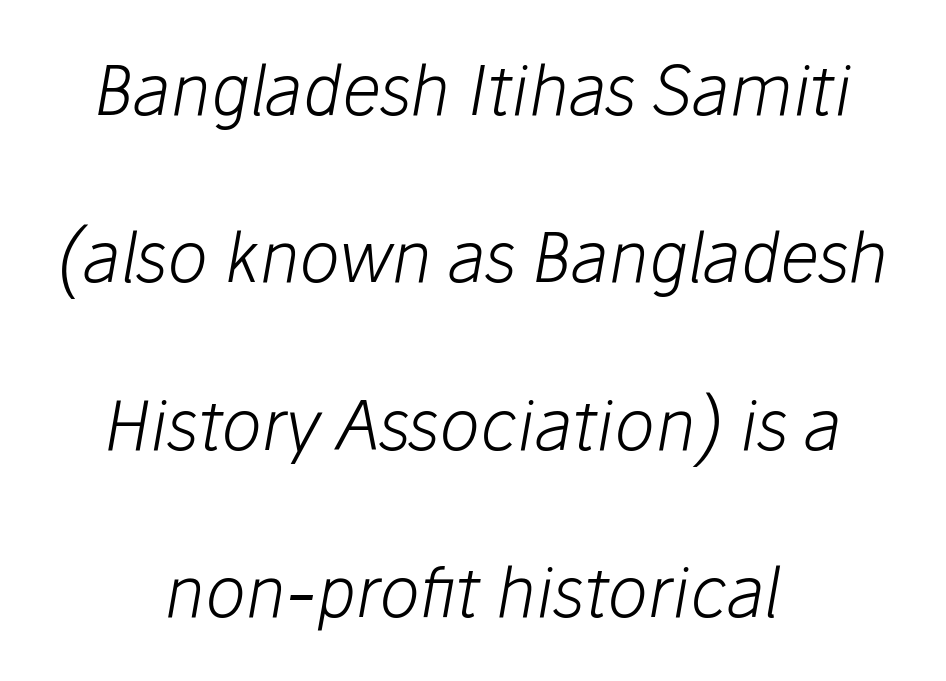
{"italic": "yes", "lean": "right", "slant_degrees": 10, "bold": "no", "weight": "light", "width": "normal", "stroke_contrast": "low", "x_height": "medium", "monospaced": "no", "underline": "no", "align": "center", "line_spacing": "loose", "line_spacing_ratio": 2.46, "letter_spacing": "normal", "letter_spacing_em": 0.0, "glyph_px": 68}
